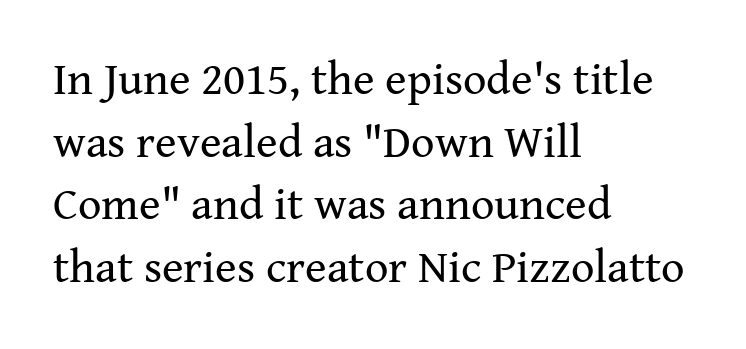
The image shows 46 px regular-weight serif type, upright; set left-aligned, normal line spacing (1.36x), normal letter spacing, not underlined; medium stroke contrast and a medium x-height.
